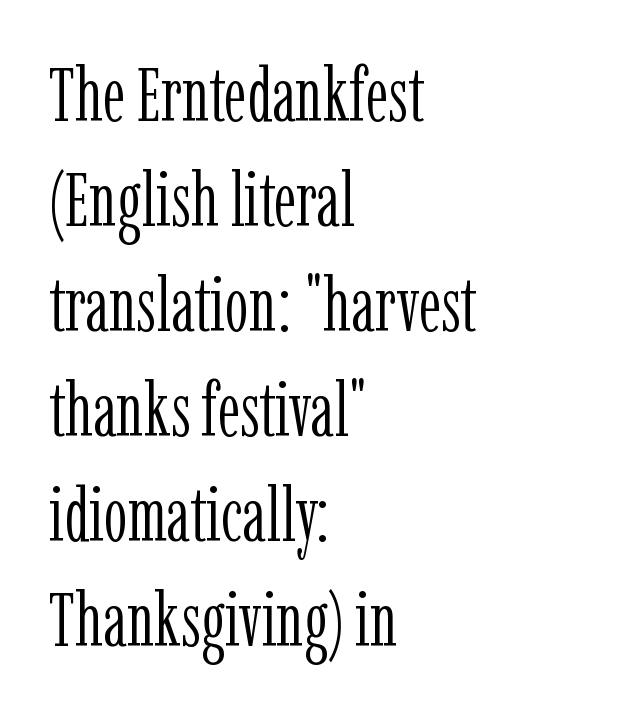
The image shows 75 px light, condensed serif type, upright; set left-aligned, normal line spacing (1.4x), normal letter spacing, not underlined; low stroke contrast and a medium x-height.
